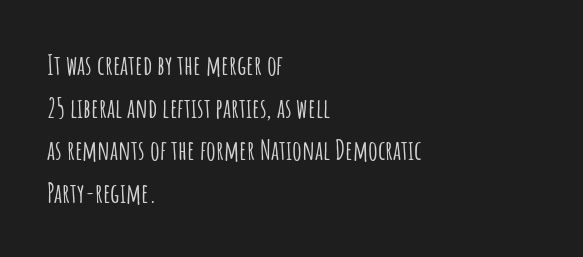
The image shows 27 px text type, upright; set left-aligned, normal line spacing (1.58x), normal letter spacing, not underlined.
